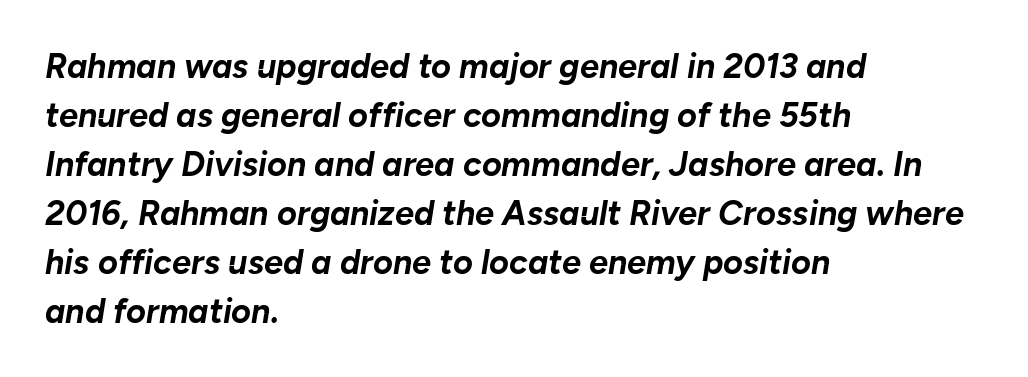
{"italic": "yes", "lean": "right", "slant_degrees": 10, "bold": "yes", "weight": "bold", "width": "normal", "stroke_contrast": "low", "x_height": "medium", "monospaced": "no", "underline": "no", "align": "left", "line_spacing": "normal", "line_spacing_ratio": 1.44, "letter_spacing": "normal", "letter_spacing_em": 0.0, "glyph_px": 34}
